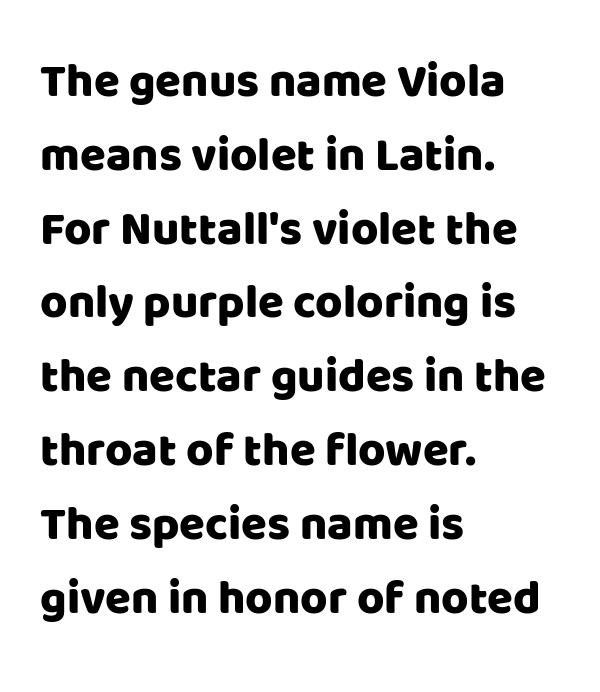
Q: Is the text italic (slanted)? A: No, it is upright.
Q: Is the typeface a serif or a sans-serif typeface? A: Sans-serif.
Q: Is the text underlined? A: No.
Q: How is the paragraph aligned? A: Left-aligned.
Q: Is the spacing between letters normal or unusually wide? A: Normal.
Q: Is the spacing between lines tight, normal or loose? A: Normal.
Q: Width (condensed, normal, or wide)? A: Normal.
Q: Stroke contrast? A: Low.
Q: x-height? A: Large.
Q: Monospaced? A: No.
